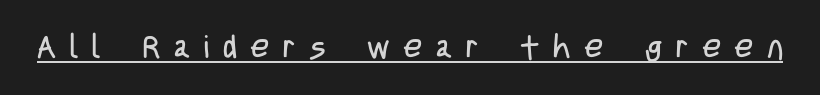
{"serif": "no", "italic": "no", "bold": "no", "weight": "regular", "width": "condensed", "stroke_contrast": "low", "x_height": "large", "monospaced": "no", "underline": "yes", "letter_spacing": "wide", "letter_spacing_em": 0.43, "glyph_px": 32}
